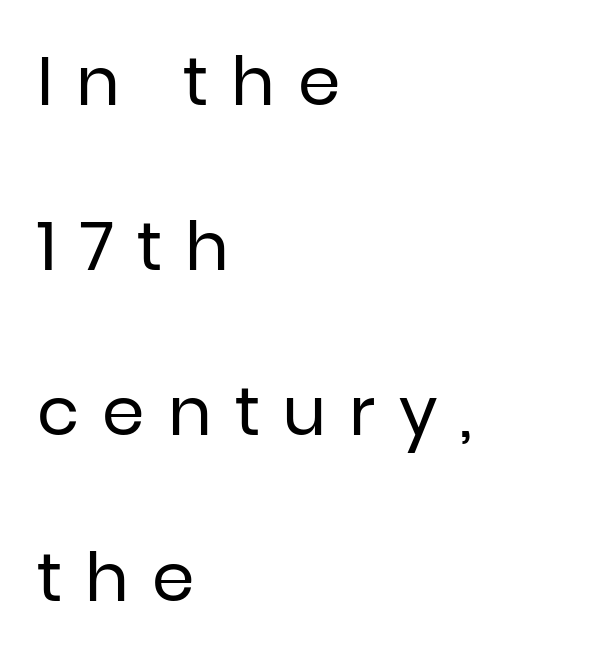
The image shows 68 px regular-weight sans-serif type, upright; set left-aligned, loose line spacing (2.43x), unusually wide letter spacing (+0.34 em), not underlined; low stroke contrast and a medium x-height.
